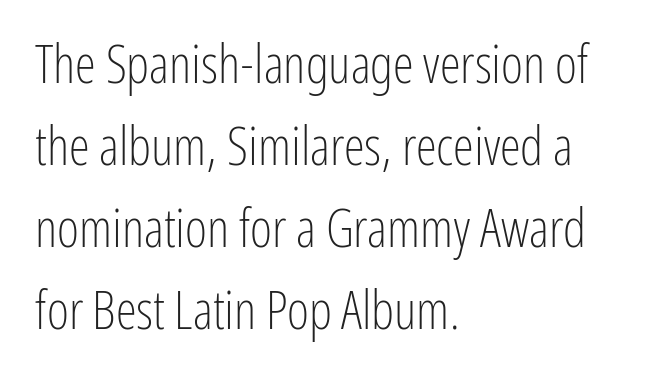
Style check: upright. The compositor pushed each line to the left boundary. Each letter keeps its own natural width here, so spacing adapts to shape. Font category for this specimen: sans-serif.
